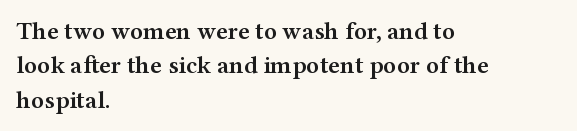
The image shows 25 px text type, upright; set left-aligned, normal line spacing (1.38x), normal letter spacing, not underlined.
